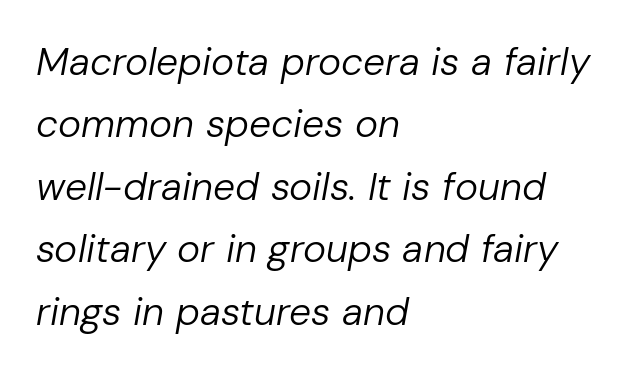
{"italic": "yes", "lean": "right", "slant_degrees": 10, "bold": "no", "weight": "regular", "width": "normal", "stroke_contrast": "low", "x_height": "medium", "monospaced": "no", "underline": "no", "align": "left", "line_spacing": "normal", "line_spacing_ratio": 1.6, "letter_spacing": "normal", "letter_spacing_em": 0.0, "glyph_px": 39}
